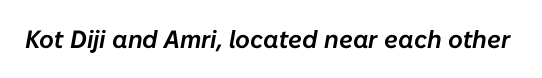
Q: Is the text italic (slanted)? A: Yes, it leans right by about 10 degrees.
Q: Is the text underlined? A: No.
Q: Is the spacing between letters normal or unusually wide? A: Normal.
